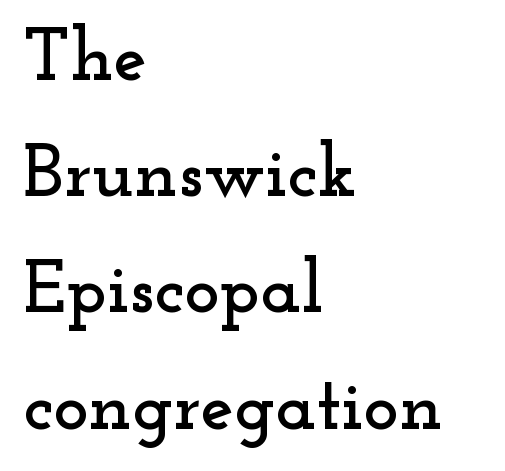
{"serif": "yes", "italic": "no", "width": "wide", "stroke_contrast": "low", "x_height": "small", "monospaced": "no", "underline": "no", "align": "left", "line_spacing": "normal", "line_spacing_ratio": 1.55, "letter_spacing": "normal", "letter_spacing_em": 0.0, "glyph_px": 75}
